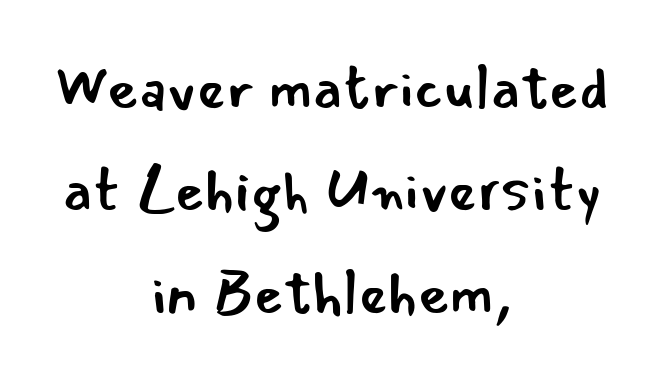
Q: Is the text bold? A: No.
Q: Is the text italic (slanted)? A: No, it is upright.
Q: Is the typeface a serif or a sans-serif typeface? A: Sans-serif.
Q: Is the text underlined? A: No.
Q: How is the paragraph aligned? A: Centered.
Q: Is the spacing between letters normal or unusually wide? A: Normal.
Q: Is the spacing between lines tight, normal or loose? A: Normal.
Q: Width (condensed, normal, or wide)? A: Normal.
Q: Stroke contrast? A: Low.
Q: x-height? A: Small.
Q: Monospaced? A: No.
